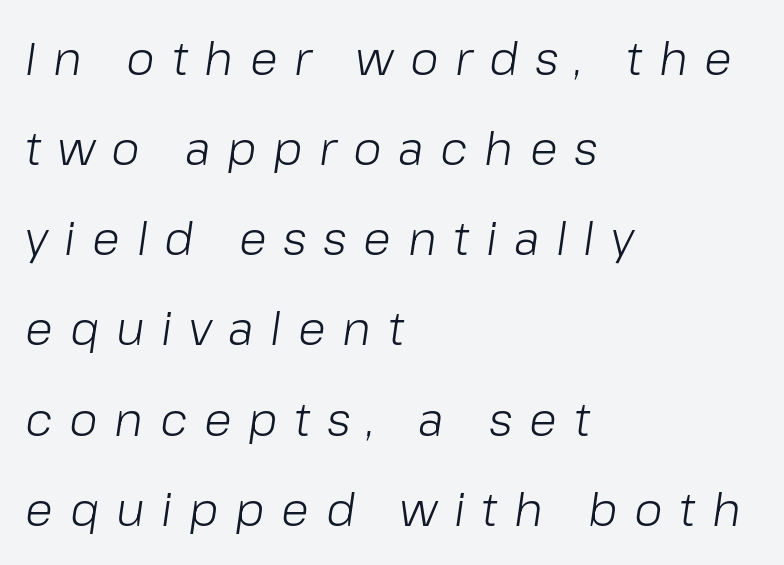
The image shows 46 px light type, italic (leaning right); set left-aligned, loose line spacing (1.96x), unusually wide letter spacing (+0.36 em), not underlined; low stroke contrast and a medium x-height.
